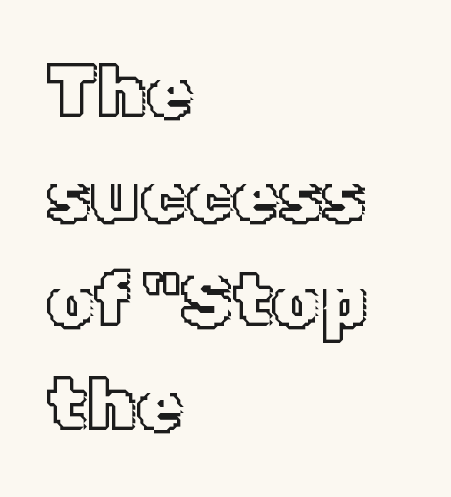
Q: Is the text italic (slanted)? A: No, it is upright.
Q: Is the text underlined? A: No.
Q: How is the paragraph aligned? A: Left-aligned.
Q: Is the spacing between letters normal or unusually wide? A: Normal.
Q: Is the spacing between lines tight, normal or loose? A: Normal.
Q: Width (condensed, normal, or wide)? A: Normal.
Q: x-height? A: Medium.
Q: Monospaced? A: No.
